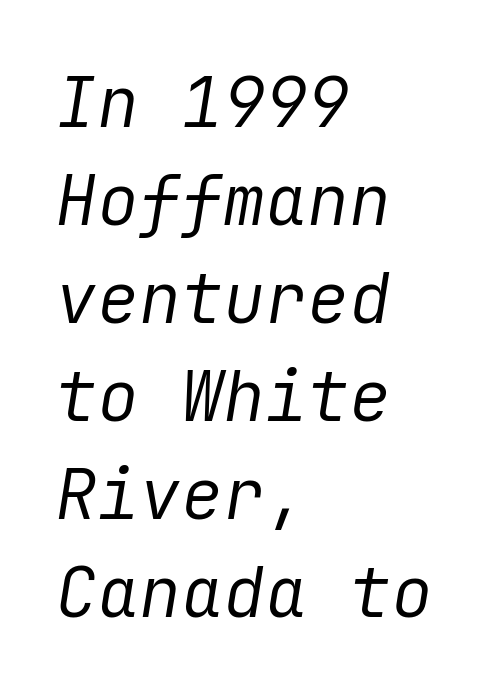
Q: Is the text bold? A: No.
Q: Is the text italic (slanted)? A: Yes, it leans right by about 9 degrees.
Q: Is the text underlined? A: No.
Q: How is the paragraph aligned? A: Left-aligned.
Q: Is the spacing between letters normal or unusually wide? A: Normal.
Q: Is the spacing between lines tight, normal or loose? A: Normal.
Q: Width (condensed, normal, or wide)? A: Normal.
Q: Stroke contrast? A: Low.
Q: x-height? A: Medium.
